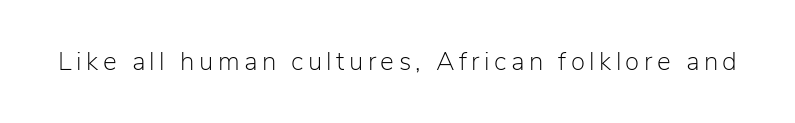
{"italic": "no", "bold": "no", "underline": "no", "glyph_px": 26}
